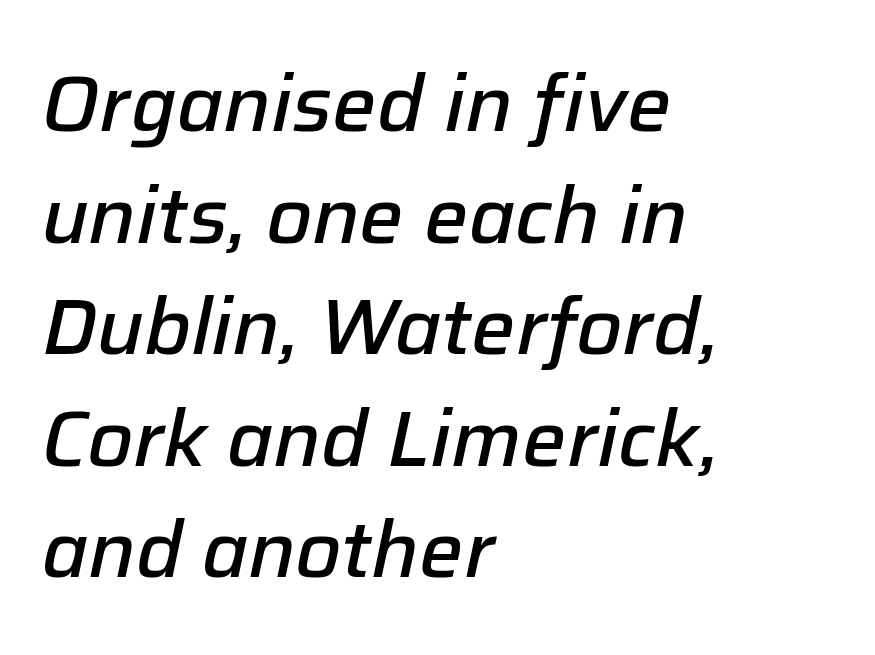
Q: Is the text bold? A: Semi-bold.
Q: Is the text italic (slanted)? A: Yes, it leans right by about 12 degrees.
Q: Is the text underlined? A: No.
Q: How is the paragraph aligned? A: Left-aligned.
Q: Is the spacing between letters normal or unusually wide? A: Normal.
Q: Is the spacing between lines tight, normal or loose? A: Normal.
Q: Width (condensed, normal, or wide)? A: Normal.
Q: Stroke contrast? A: Low.
Q: x-height? A: Medium.
Q: Monospaced? A: No.
